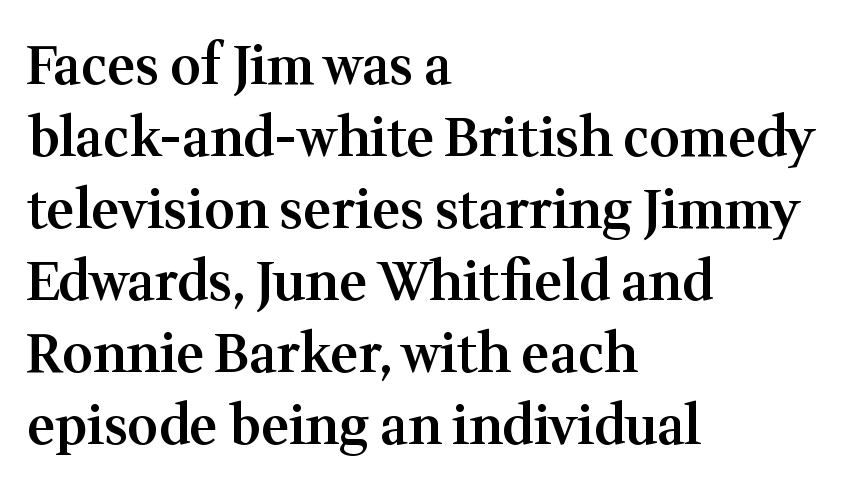
{"serif": "yes", "italic": "no", "bold": "semi", "weight": "semibold", "width": "normal", "stroke_contrast": "medium", "x_height": "medium", "monospaced": "no", "underline": "no", "align": "left", "line_spacing": "normal", "line_spacing_ratio": 1.36, "letter_spacing": "normal", "letter_spacing_em": 0.0, "glyph_px": 53}
